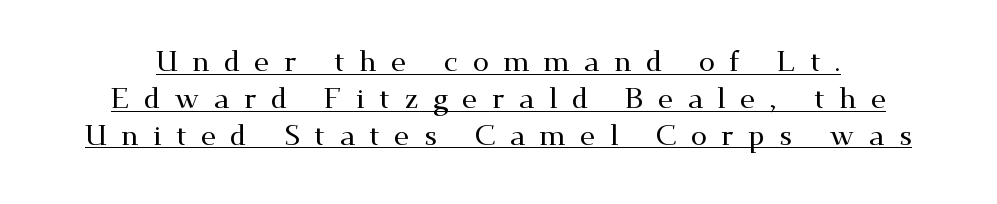
Q: Is the text italic (slanted)? A: No, it is upright.
Q: Is the typeface a serif or a sans-serif typeface? A: Serif.
Q: Is the text underlined? A: Yes.
Q: Is the spacing between letters normal or unusually wide? A: Unusually wide.
Q: Is the spacing between lines tight, normal or loose? A: Normal.
Q: Width (condensed, normal, or wide)? A: Wide.
Q: Stroke contrast? A: Medium.
Q: x-height? A: Small.
Q: Monospaced? A: No.
